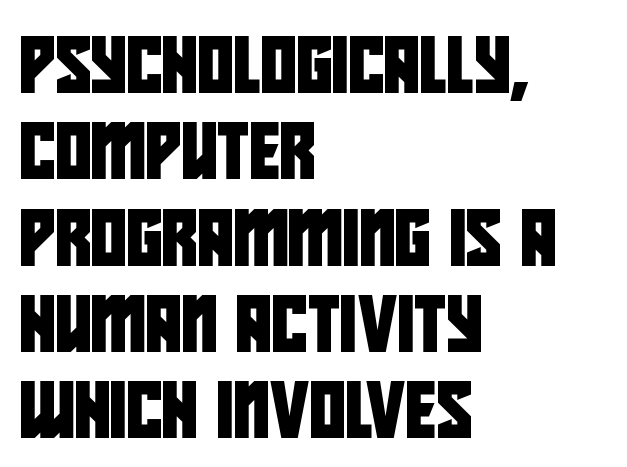
Q: Is the typeface a serif or a sans-serif typeface? A: Sans-serif.
Q: Is the text underlined? A: No.
Q: How is the paragraph aligned? A: Left-aligned.
Q: Is the spacing between letters normal or unusually wide? A: Normal.
Q: Is the spacing between lines tight, normal or loose? A: Normal.
Q: Width (condensed, normal, or wide)? A: Condensed.
Q: Stroke contrast? A: Low.
Q: x-height? A: Large.
Q: Monospaced? A: No.
